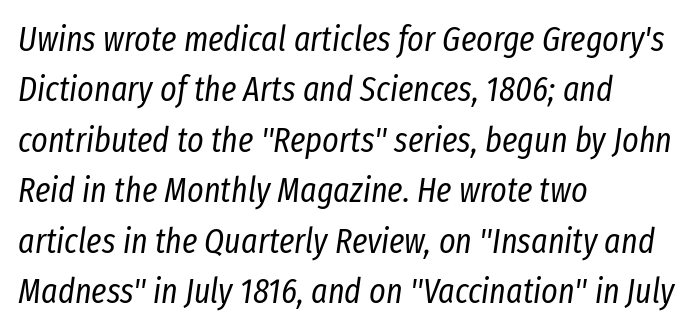
Q: Is the text bold? A: No.
Q: Is the text italic (slanted)? A: Yes, it leans right by about 8 degrees.
Q: Is the text underlined? A: No.
Q: How is the paragraph aligned? A: Left-aligned.
Q: Is the spacing between letters normal or unusually wide? A: Normal.
Q: Is the spacing between lines tight, normal or loose? A: Normal.
Q: Width (condensed, normal, or wide)? A: Condensed.
Q: Stroke contrast? A: Low.
Q: x-height? A: Medium.
Q: Monospaced? A: No.
